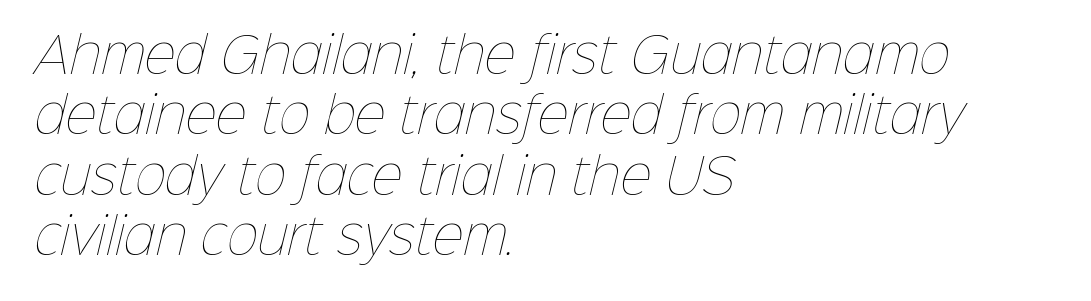
The image shows 48 px thin type; set left-aligned, normal line spacing (1.26x), normal letter spacing, not underlined; low stroke contrast and a medium x-height.
